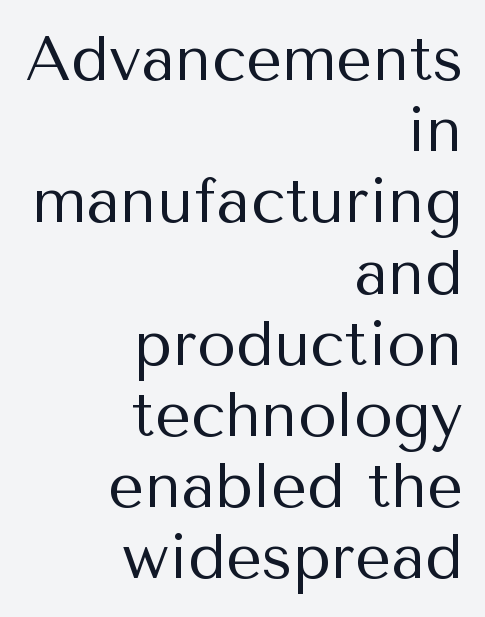
The image shows 63 px regular-weight sans-serif type, upright; set right-aligned, tight line spacing (1.13x), normal letter spacing, not underlined; medium stroke contrast and a medium x-height.
